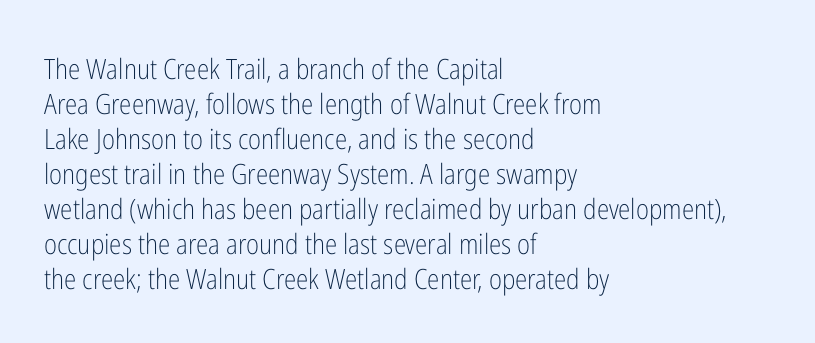
Q: Is the text bold? A: No.
Q: Is the text italic (slanted)? A: No, it is upright.
Q: Is the typeface a serif or a sans-serif typeface? A: Sans-serif.
Q: Is the text underlined? A: No.
Q: How is the paragraph aligned? A: Left-aligned.
Q: Is the spacing between letters normal or unusually wide? A: Normal.
Q: Is the spacing between lines tight, normal or loose? A: Normal.
Q: Width (condensed, normal, or wide)? A: Condensed.
Q: Stroke contrast? A: Low.
Q: x-height? A: Medium.
Q: Monospaced? A: No.
